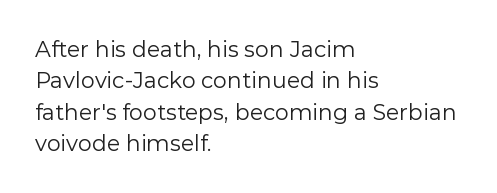
The line-height multiplier appears to be the usual default. The ragged edge is on the right, which tells us the setting is flush left. A typesetter would mark this as roman, not italic. This sample uses plain, unmodified letter spacing. No letter is thick-stroked: the sample isn't bold.
